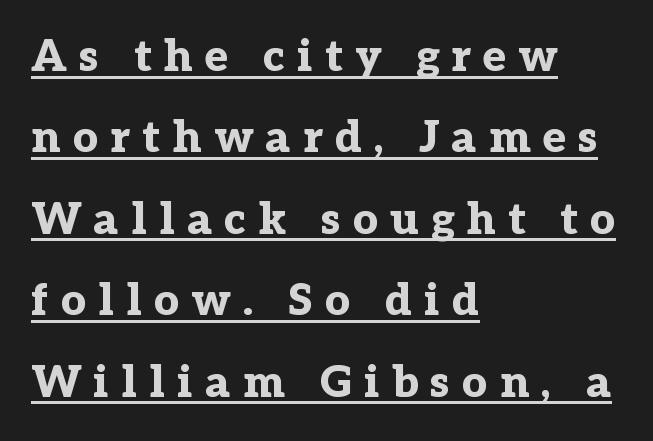
{"serif": "yes", "italic": "no", "bold": "yes", "weight": "bold", "width": "normal", "stroke_contrast": "low", "x_height": "medium", "monospaced": "no", "underline": "yes", "align": "left", "line_spacing_ratio": 1.85, "letter_spacing": "wide", "letter_spacing_em": 0.28, "glyph_px": 44}
